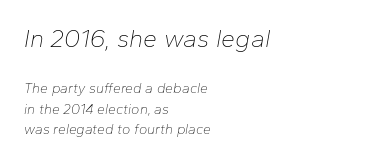
{"italic": "yes", "lean": "right", "slant_degrees": 10, "bold": "no", "underline": "no", "align": "left", "line_spacing": "normal", "line_spacing_ratio": 1.46, "letter_spacing": "normal", "letter_spacing_em": 0.0, "larger_block": "first", "size_ratio": 1.79, "glyph_px": 25}
